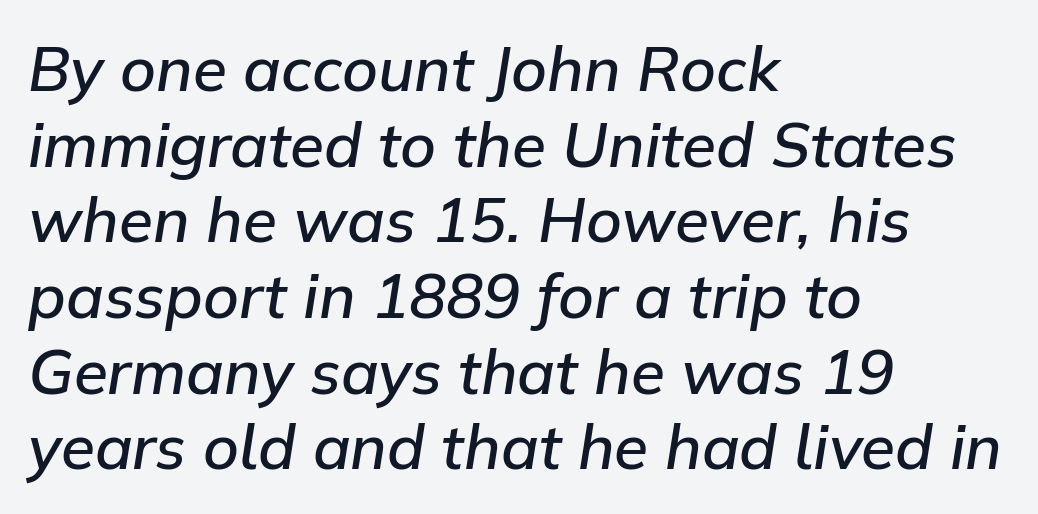
The image shows 62 px semibold type, italic (leaning right); set left-aligned, line spacing 1.22x, normal letter spacing, not underlined; low stroke contrast and a medium x-height.
